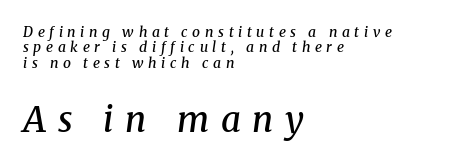
Q: Is the text bold? A: Semi-bold.
Q: Is the text italic (slanted)? A: Yes, it leans right by about 8 degrees.
Q: Is the typeface a serif or a sans-serif typeface? A: Serif.
Q: Is the text underlined? A: No.
Q: How is the paragraph aligned? A: Left-aligned.
Q: Is the spacing between letters normal or unusually wide? A: Unusually wide.
Q: Is the spacing between lines tight, normal or loose? A: Tight.
Q: Which block of text is set in a larger size, the first (top) or the second (bottom)? A: The second (bottom) one.
Q: Width (condensed, normal, or wide)? A: Normal.
Q: Stroke contrast? A: Medium.
Q: x-height? A: Medium.
Q: Monospaced? A: No.
